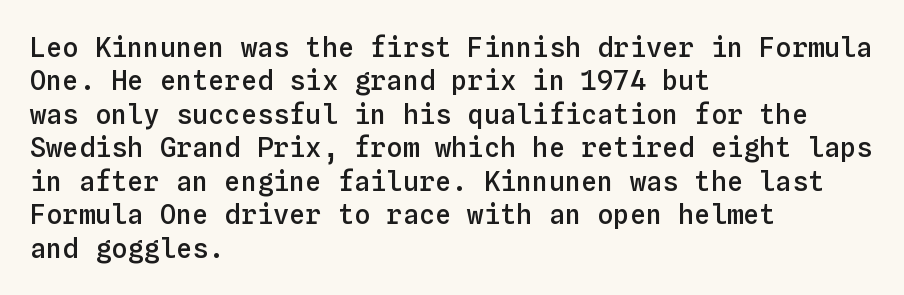
Moderately thickened strokes mark this as semibold type. A clean baseline with only descenders dipping below it. Line starts are locked; line ends wander. Honestly, the letter spacing is just normal — you wouldn't notice it. Italic? Not at all — the glyphs are vertical.
